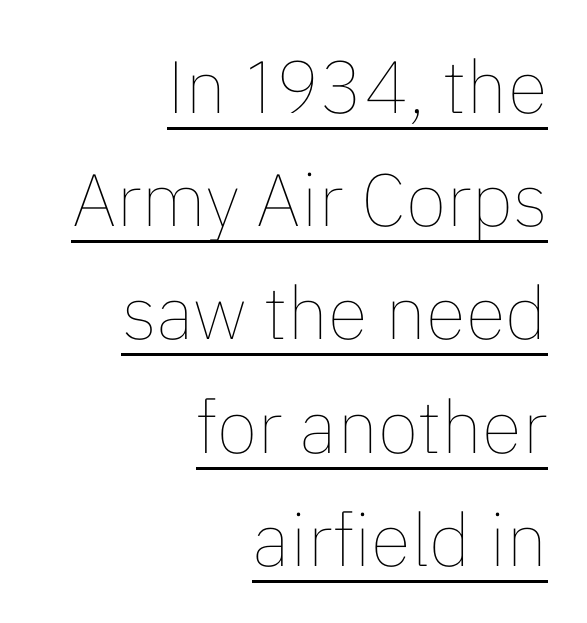
The image shows 74 px thin type, upright; set right-aligned, normal line spacing (1.53x), normal letter spacing, underlined; low stroke contrast and a medium x-height.
